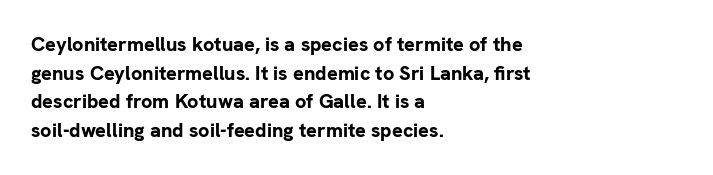
Q: Is the text bold? A: Yes.
Q: Is the text italic (slanted)? A: No, it is upright.
Q: Is the text underlined? A: No.
Q: How is the paragraph aligned? A: Left-aligned.
Q: Is the spacing between letters normal or unusually wide? A: Normal.
Q: Is the spacing between lines tight, normal or loose? A: Normal.
